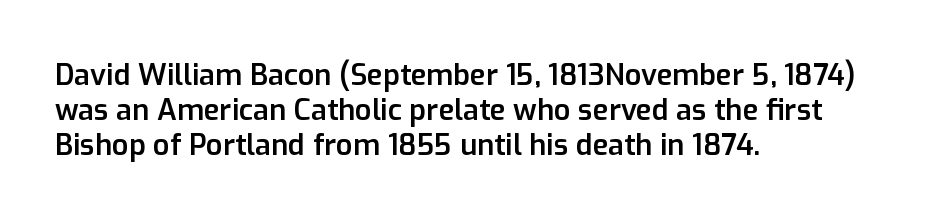
All the whitespace from short lines collects on the right. Grotesque or geometric, the face here clearly has no serifs. Posture: straight, roman, zero tilt. Bare-footed words on every line. No extra tracking has been applied to these lines. The face used here is proportionally spaced, like ordinary book or web type.
